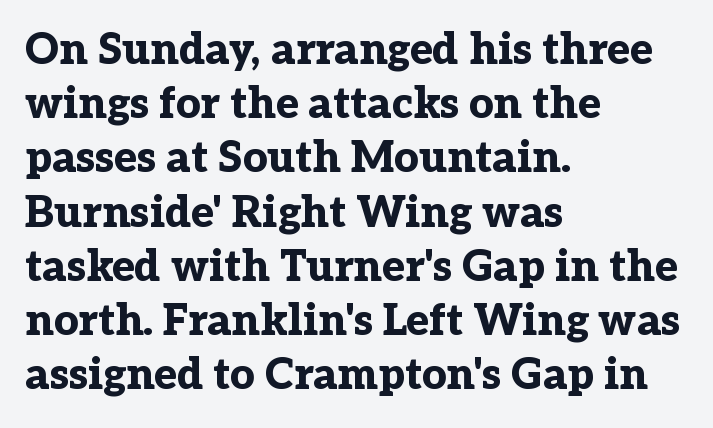
The image shows 43 px bold serif type, upright; set left-aligned, normal line spacing (1.26x), normal letter spacing, not underlined; low stroke contrast and a medium x-height.
